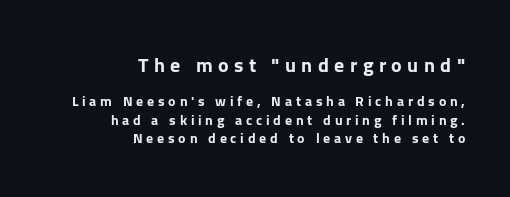
The image shows 20 px bold type, upright; set right-aligned, normal line spacing (1.32x), unusually wide letter spacing (+0.27 em), not underlined; the first (top) block is 1.43x larger.
